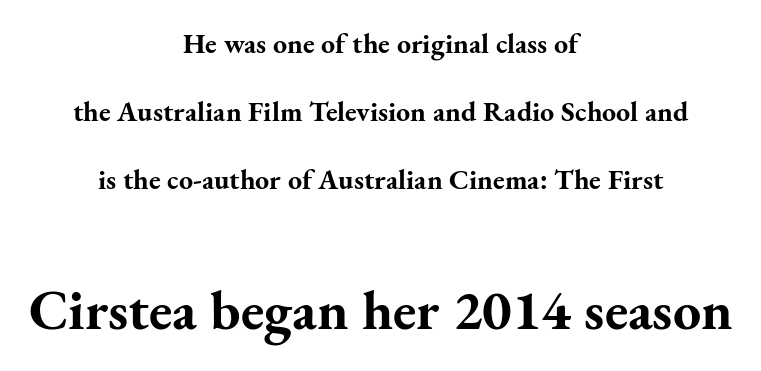
{"serif": "yes", "italic": "no", "bold": "yes", "weight": "bold", "width": "normal", "stroke_contrast": "medium", "x_height": "small", "monospaced": "no", "underline": "no", "align": "center", "line_spacing": "loose", "line_spacing_ratio": 2.42, "letter_spacing": "normal", "letter_spacing_em": 0.0, "larger_block": "second", "size_ratio": 2.0, "glyph_px": 56}
